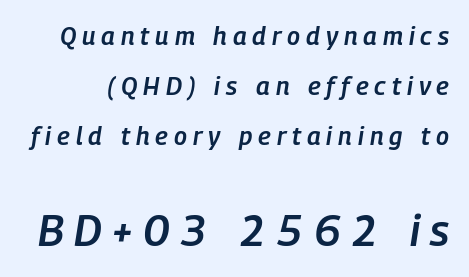
{"italic": "yes", "lean": "right", "slant_degrees": 9, "bold": "semi", "weight": "semibold", "width": "condensed", "stroke_contrast": "low", "x_height": "medium", "monospaced": "no", "underline": "no", "line_spacing": "loose", "line_spacing_ratio": 2.0, "letter_spacing": "wide", "letter_spacing_em": 0.24, "larger_block": "second", "size_ratio": 1.72, "glyph_px": 43}
